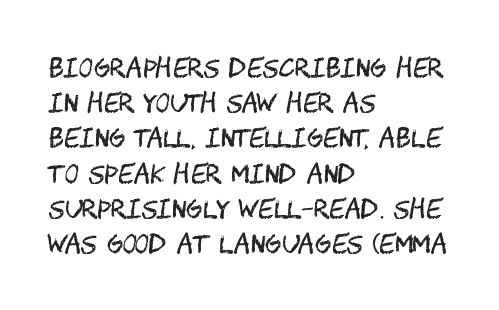
{"italic": "no", "bold": "no", "underline": "no", "align": "left", "line_spacing": "normal", "line_spacing_ratio": 1.41, "letter_spacing": "normal", "letter_spacing_em": 0.0, "glyph_px": 25}
